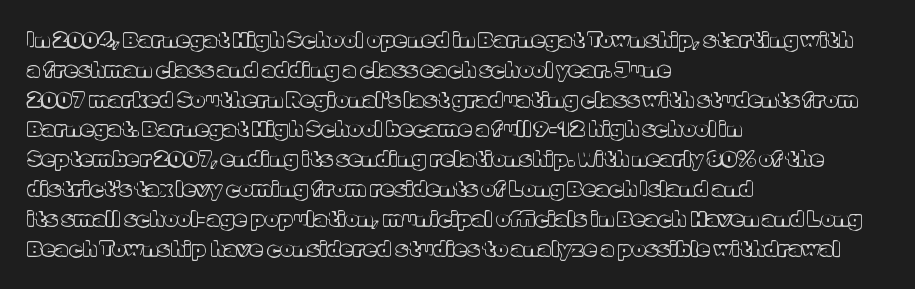
Which margin do the lines hug? The left one — the right edge is uneven. The letters stand upright; this is a roman face. Any mark beneath the type? The region is blank. The space between consecutive lines is moderate. No extra tracking has been applied to these lines.
